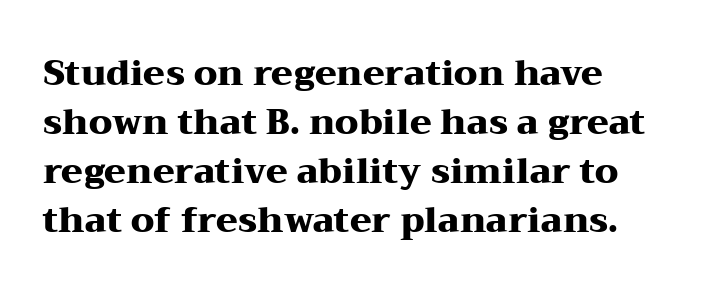
Q: Is the text bold? A: Yes.
Q: Is the text italic (slanted)? A: No, it is upright.
Q: Is the typeface a serif or a sans-serif typeface? A: Serif.
Q: Is the text underlined? A: No.
Q: How is the paragraph aligned? A: Left-aligned.
Q: Is the spacing between letters normal or unusually wide? A: Normal.
Q: Is the spacing between lines tight, normal or loose? A: Normal.
Q: Width (condensed, normal, or wide)? A: Wide.
Q: Stroke contrast? A: Medium.
Q: x-height? A: Medium.
Q: Monospaced? A: No.
